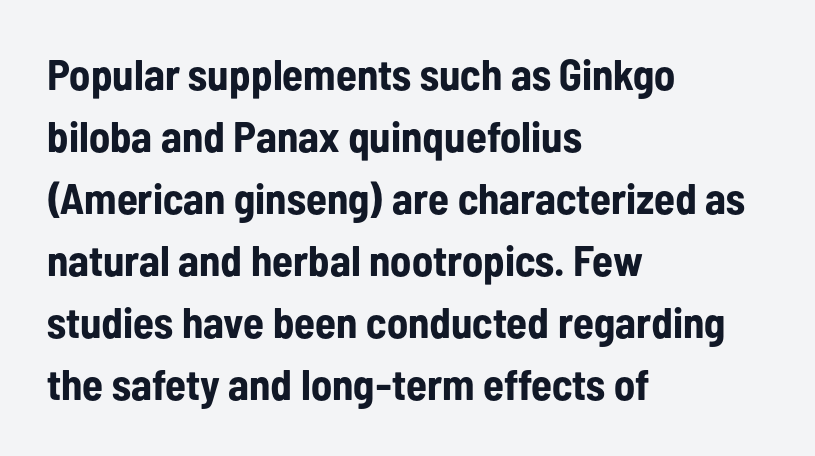
The image shows 43 px bold, condensed sans-serif type, upright; set left-aligned, normal line spacing (1.44x), normal letter spacing, not underlined; low stroke contrast and a medium x-height.
